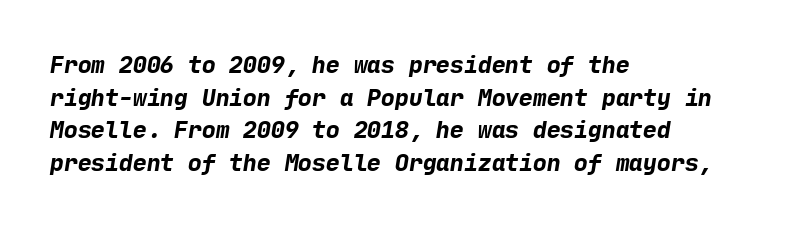
Thick stems and heavy bowls — unmistakably bold. The space directly below the letters is spotless. Is the block centered? No — it sits flush against the left margin. Students, observe: this is what conventionally led text looks like. Nobody touched the tracking dial on this one.
